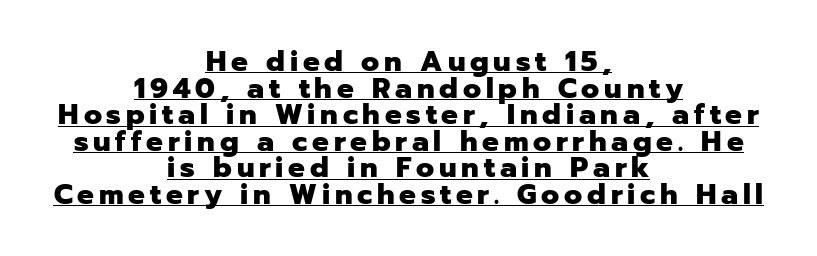
The image shows 28 px heavy sans-serif type, upright; set centered, tight line spacing (0.95x), underlined; low stroke contrast and a medium x-height.
